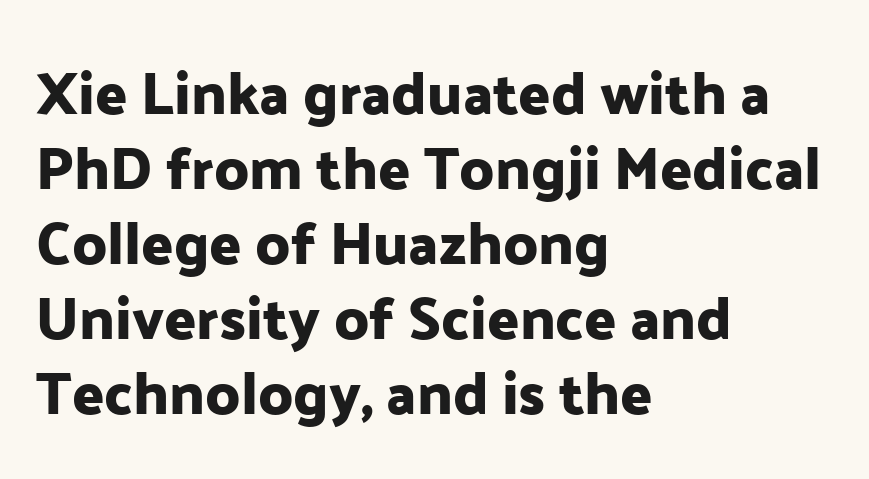
The image shows 59 px sans-serif type, upright; set left-aligned, normal line spacing (1.27x), normal letter spacing, not underlined; low stroke contrast and a medium x-height.
